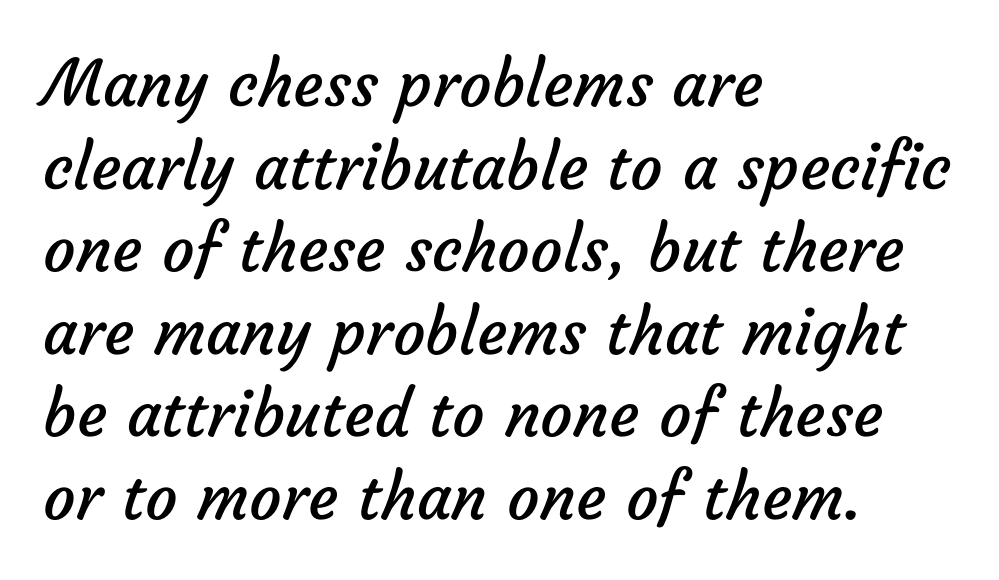
{"serif": "no", "bold": "no", "weight": "regular", "width": "normal", "stroke_contrast": "low", "x_height": "medium", "monospaced": "no", "underline": "no", "align": "left", "line_spacing": "normal", "line_spacing_ratio": 1.29, "letter_spacing": "normal", "letter_spacing_em": 0.0, "glyph_px": 64}
